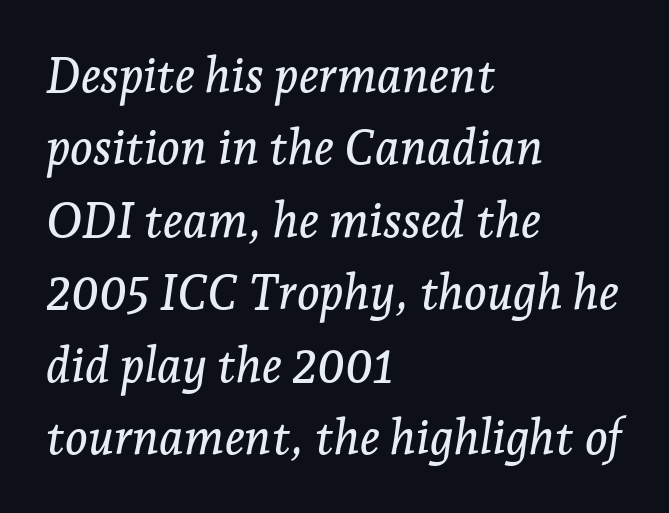
The image shows 48 px serif type, italic (leaning right); set left-aligned, normal line spacing (1.51x), normal letter spacing, not underlined; low stroke contrast and a medium x-height.
